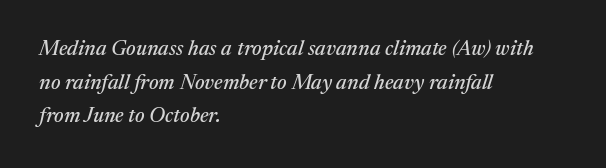
Q: Is the text italic (slanted)? A: Yes, it leans right by about 17 degrees.
Q: Is the text underlined? A: No.
Q: How is the paragraph aligned? A: Left-aligned.
Q: Is the spacing between letters normal or unusually wide? A: Normal.
Q: Is the spacing between lines tight, normal or loose? A: Normal.
